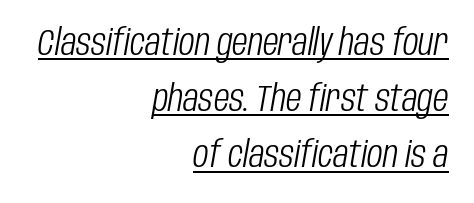
The image shows 36 px light, condensed type, italic (leaning right); set right-aligned, normal line spacing (1.56x), normal letter spacing, underlined; low stroke contrast and a large x-height.
